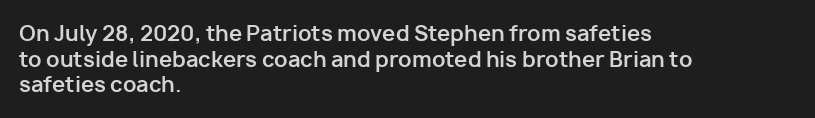
The image shows 21 px bold type, upright; set left-aligned, line spacing 1.22x, normal letter spacing, not underlined.
